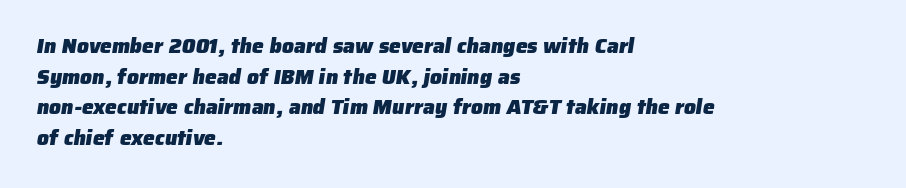
Students, this is bold: see how much ink each stroke carries. The rendering uses a moderate line-height, typical for paragraphs. The baseline area is clear. Short and long lines alike share a common starting point at left.
